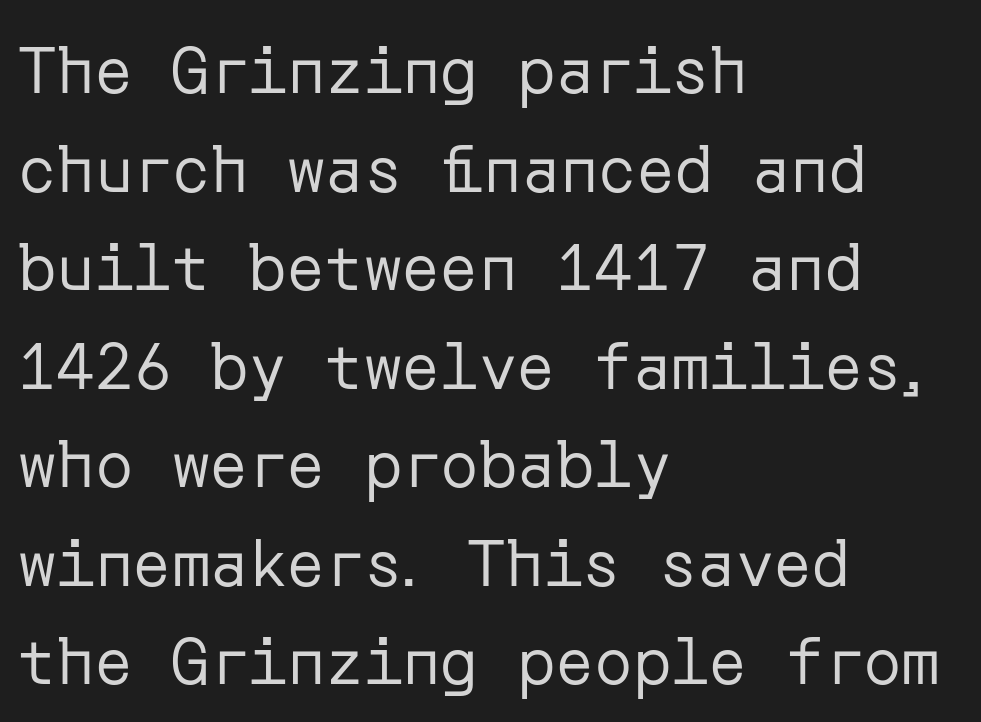
{"serif": "no", "italic": "no", "bold": "no", "weight": "regular", "width": "normal", "stroke_contrast": "low", "x_height": "medium", "underline": "no", "align": "left", "line_spacing": "normal", "line_spacing_ratio": 1.54, "letter_spacing": "normal", "letter_spacing_em": 0.0, "glyph_px": 64}
